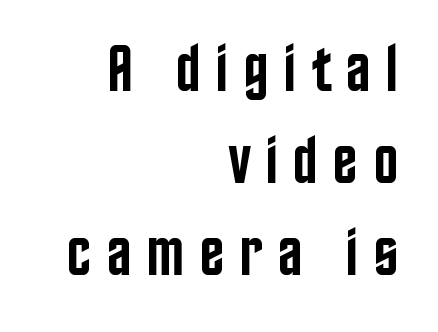
Q: Is the text bold? A: Semi-bold.
Q: Is the text italic (slanted)? A: No, it is upright.
Q: Is the typeface a serif or a sans-serif typeface? A: Sans-serif.
Q: Is the text underlined? A: No.
Q: How is the paragraph aligned? A: Right-aligned.
Q: Is the spacing between letters normal or unusually wide? A: Unusually wide.
Q: Is the spacing between lines tight, normal or loose? A: Normal.
Q: Width (condensed, normal, or wide)? A: Condensed.
Q: Stroke contrast? A: Low.
Q: x-height? A: Large.
Q: Monospaced? A: No.
